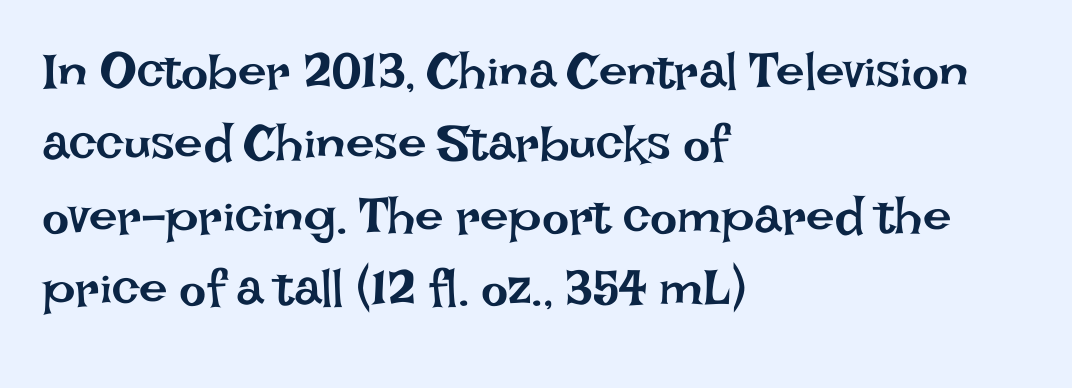
Spacing verdict: proportional, widths tailored to each character. Successive baselines arrive at the customary interval. The tracking reads as untouched default to a designer's eye. A light-to-regular cut is what we see here. This is the regular roman posture of the typeface. Reading down the block, your eye returns to a fixed left position each line.
